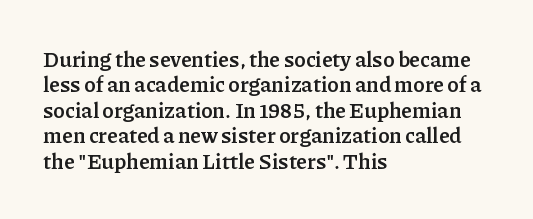
Q: Is the text bold? A: Yes.
Q: Is the text italic (slanted)? A: No, it is upright.
Q: Is the text underlined? A: No.
Q: How is the paragraph aligned? A: Left-aligned.
Q: Is the spacing between letters normal or unusually wide? A: Normal.
